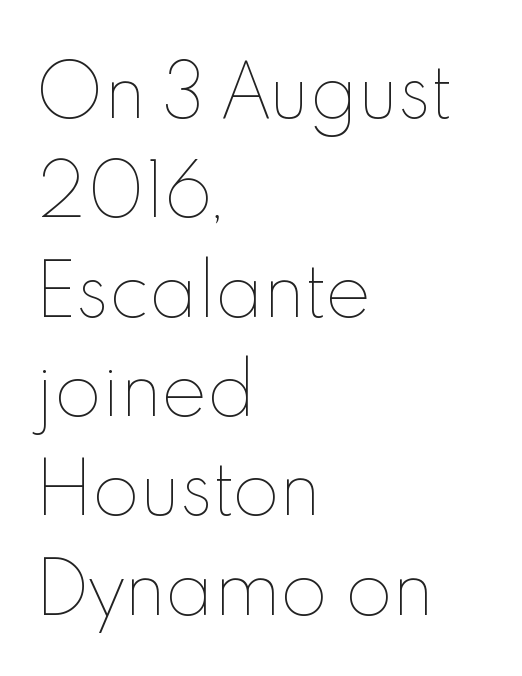
Vertical strokes here are truly vertical. This block has exactly the height ordinary leading produces. Tracking value appears to be zero — textbook default spacing. A typesetter would call this proportional, since set widths differ per character. Unbolded letterforms with no extra heft. A clean baseline with only descenders dipping below it.
